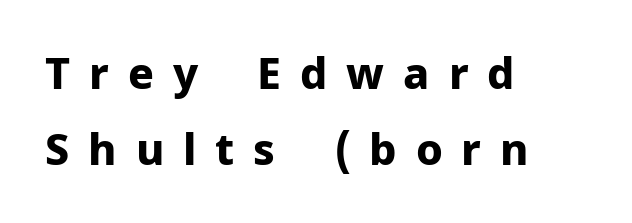
Quick note: not italic, upright. You could not count columns in this text — the font is proportionally spaced. The horizontal fit of the characters is loose and conspicuously gappy. Is this a sans? Yes — the strokes have no serifs. The area under the type is left untouched.
